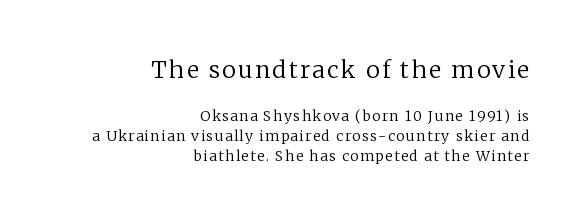
The text block is weighted toward the right margin, trailing off unevenly leftward. This block has exactly the height ordinary leading produces. The zone under the glyphs is completely vacant. Every character sits straight up, as roman type does. A quiet, ordinary-to-light weight characterises the typeface. Typesetter's note — upper block bumped up in size, lower block left smaller.
